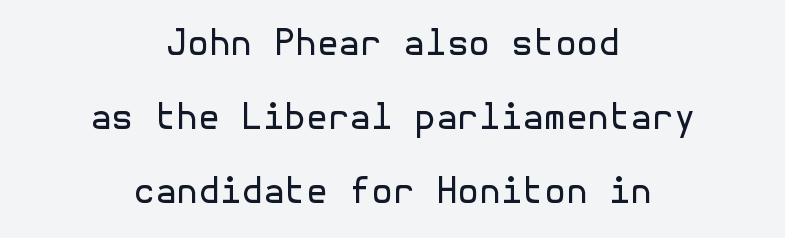
{"serif": "no", "italic": "no", "bold": "no", "weight": "regular", "width": "normal", "x_height": "medium", "underline": "no", "align": "center", "line_spacing": "loose", "line_spacing_ratio": 2.11, "letter_spacing": "normal", "letter_spacing_em": 0.0, "glyph_px": 35}
